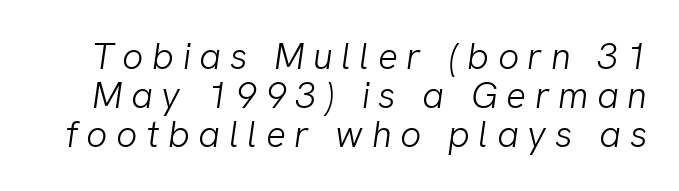
The image shows 37 px light sans-serif type; set tight line spacing (1.05x), unusually wide letter spacing (+0.23 em), not underlined; low stroke contrast and a medium x-height.
